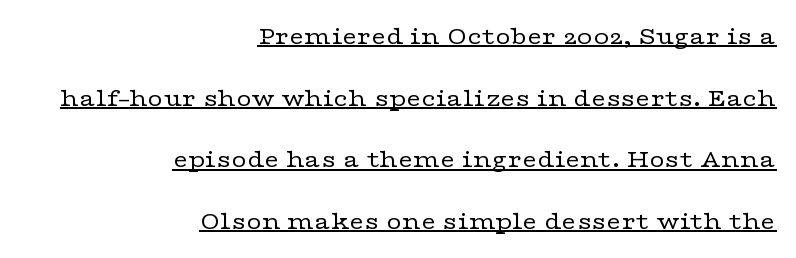
{"italic": "no", "bold": "no", "underline": "yes", "align": "right", "line_spacing": "loose", "line_spacing_ratio": 2.37, "letter_spacing": "normal", "letter_spacing_em": 0.0, "glyph_px": 26}
